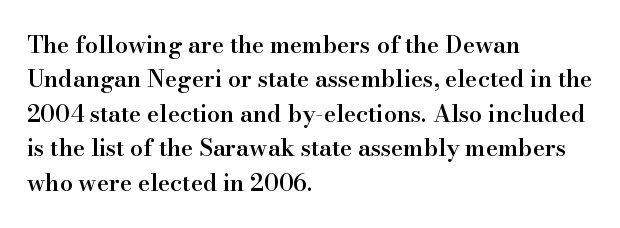
The image shows 23 px text type, upright; set left-aligned, normal line spacing (1.5x), normal letter spacing, not underlined.
